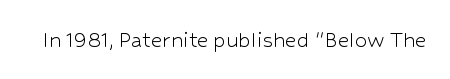
Q: Is the text bold? A: No.
Q: Is the text italic (slanted)? A: No, it is upright.
Q: Is the text underlined? A: No.
Q: Is the spacing between letters normal or unusually wide? A: Normal.
